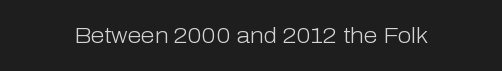
The image shows 22 px text type, upright; set normal letter spacing, not underlined.
